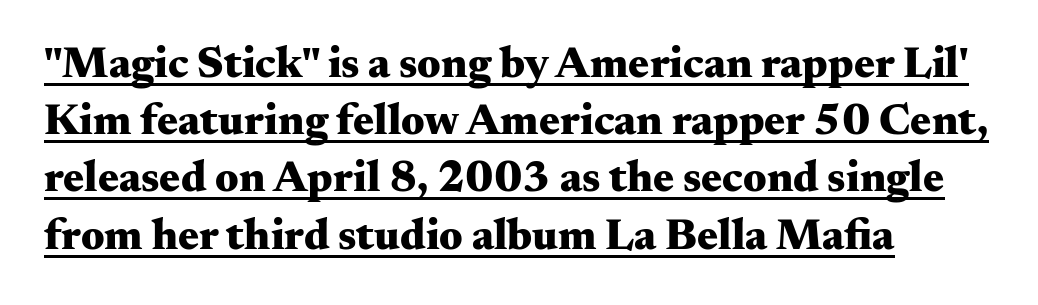
The sample has been set heavy, in full bold. Glyph-to-glyph distance matches everyday printed text. Every character sits straight up, as roman type does. Proportional: the letters do not fall into vertical columns. The leading is moderate, giving the passage an even texture. Stroke terminals: seriffed.
